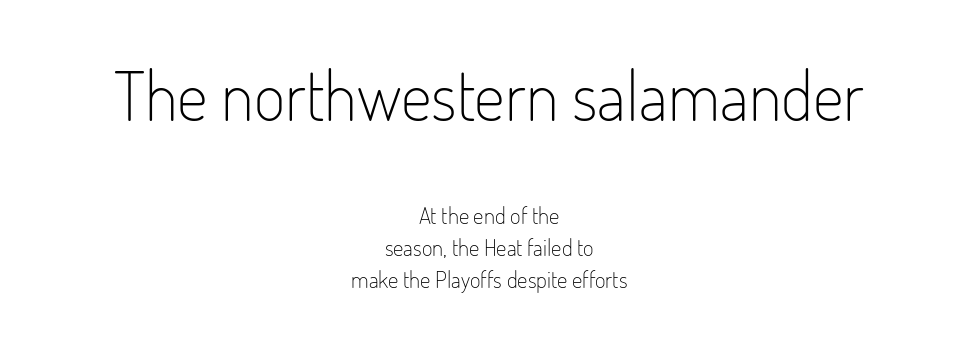
The image shows 68 px light, condensed sans-serif type, upright; set centered, normal line spacing (1.39x), normal letter spacing, not underlined; the first (top) block is 2.96x larger; low stroke contrast and a small x-height.
